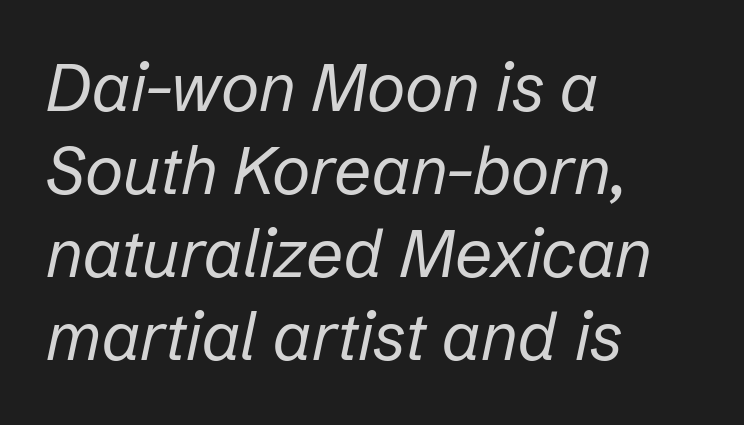
Q: Is the text bold? A: No.
Q: Is the text italic (slanted)? A: Yes, it leans right by about 12 degrees.
Q: Is the text underlined? A: No.
Q: How is the paragraph aligned? A: Left-aligned.
Q: Is the spacing between letters normal or unusually wide? A: Normal.
Q: Is the spacing between lines tight, normal or loose? A: Normal.
Q: Width (condensed, normal, or wide)? A: Normal.
Q: Stroke contrast? A: Low.
Q: x-height? A: Medium.
Q: Monospaced? A: No.
